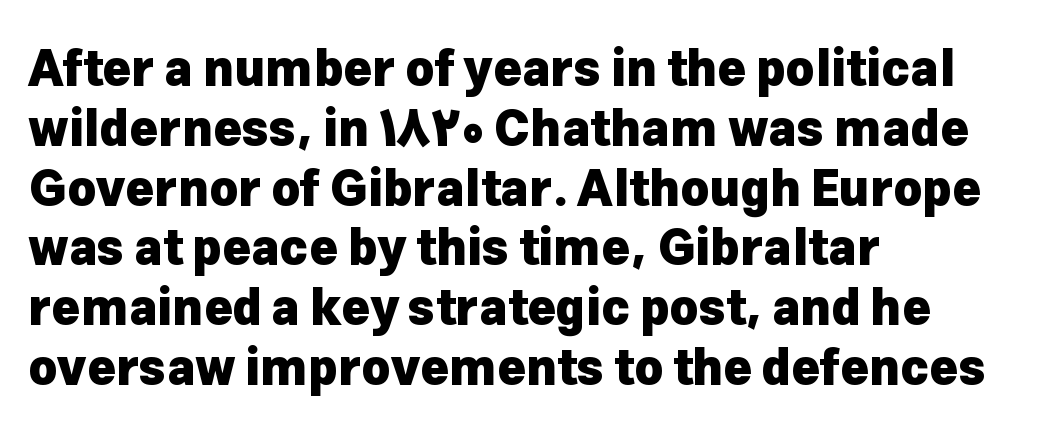
The image shows 49 px heavy sans-serif type, upright; set left-aligned, line spacing 1.22x, normal letter spacing, not underlined; low stroke contrast and a medium x-height.
